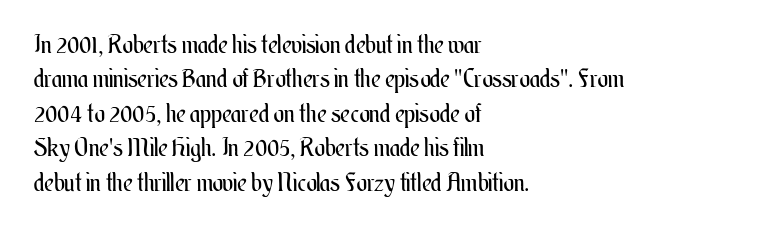
Q: Is the text bold? A: No.
Q: Is the text italic (slanted)? A: No, it is upright.
Q: Is the text underlined? A: No.
Q: How is the paragraph aligned? A: Left-aligned.
Q: Is the spacing between letters normal or unusually wide? A: Normal.
Q: Is the spacing between lines tight, normal or loose? A: Normal.
